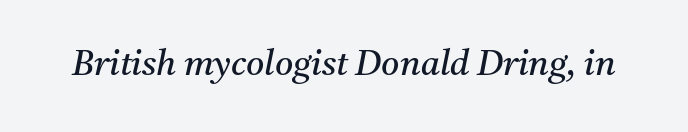
{"serif": "yes", "italic": "yes", "lean": "right", "slant_degrees": 11, "bold": "no", "weight": "regular", "width": "normal", "stroke_contrast": "medium", "x_height": "medium", "monospaced": "no", "underline": "no", "letter_spacing": "normal", "letter_spacing_em": 0.0, "glyph_px": 35}
